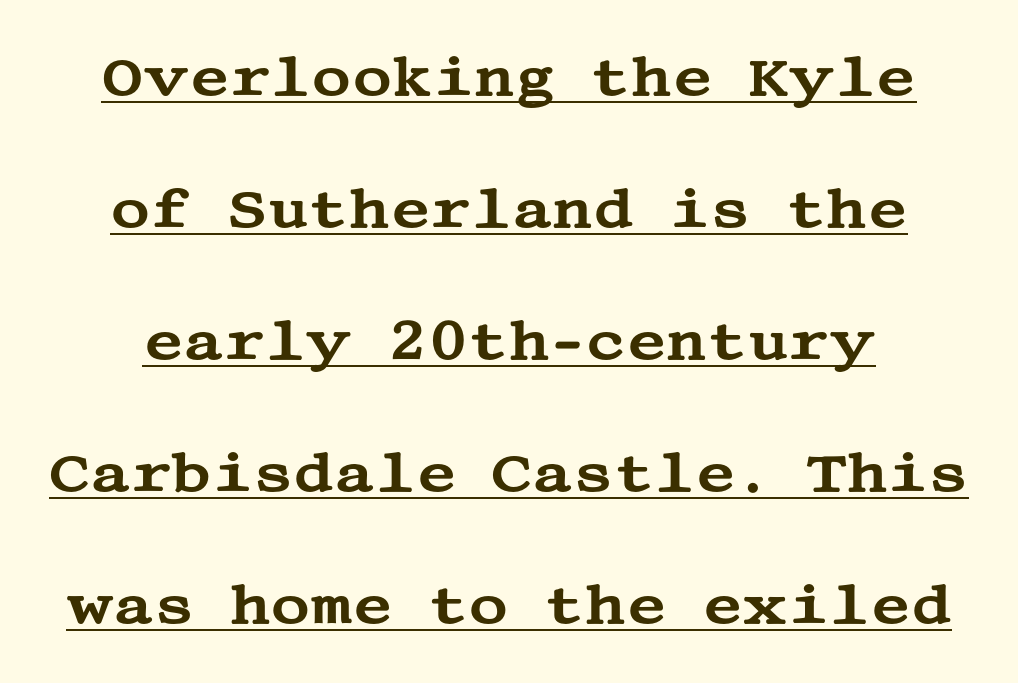
The letters stand upright; this is a roman face. Font category for this specimen: serif. Nothing unusual about the tracking: characters are spaced as the font intends. Does a line run under the words? Yes, clearly.
